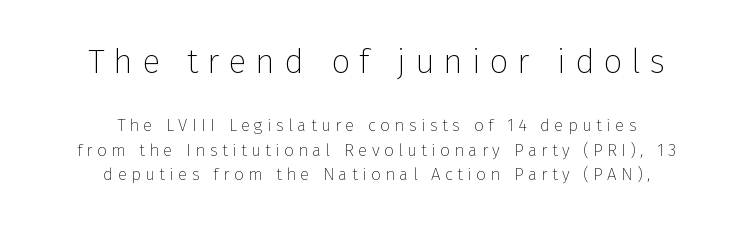
The image shows 34 px thin sans-serif type, upright; set centered, normal line spacing (1.44x), unusually wide letter spacing (+0.26 em), not underlined; the first (top) block is 2.0x larger; low stroke contrast and a medium x-height.
